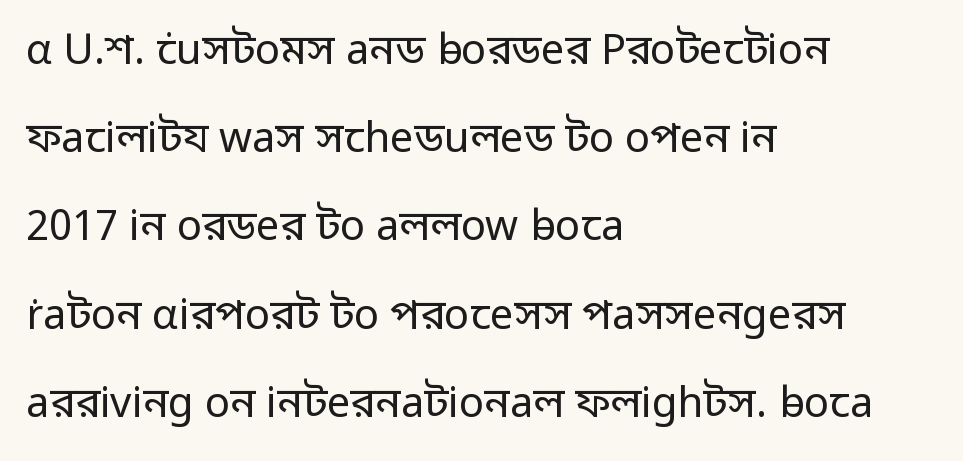
Q: Is the text bold? A: No.
Q: Is the text italic (slanted)? A: No, it is upright.
Q: Is the typeface a serif or a sans-serif typeface? A: Sans-serif.
Q: Is the text underlined? A: No.
Q: How is the paragraph aligned? A: Left-aligned.
Q: Is the spacing between letters normal or unusually wide? A: Normal.
Q: Is the spacing between lines tight, normal or loose? A: Loose.
Q: Width (condensed, normal, or wide)? A: Normal.
Q: Stroke contrast? A: Low.
Q: x-height? A: Medium.
Q: Monospaced? A: No.
